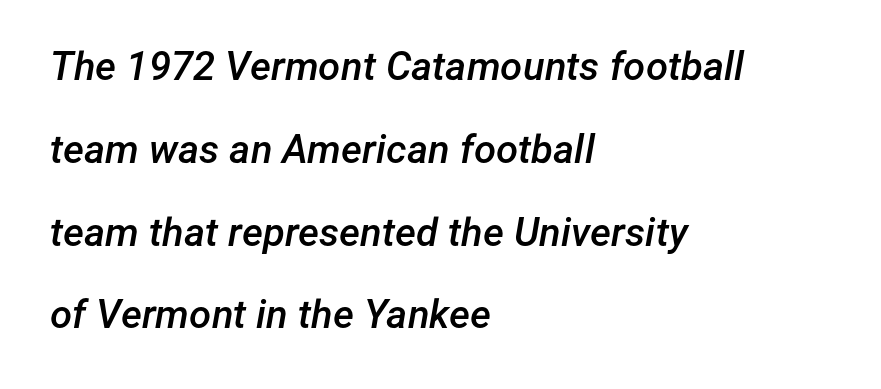
Q: Is the text bold? A: Semi-bold.
Q: Is the text italic (slanted)? A: Yes, it leans right by about 12 degrees.
Q: Is the text underlined? A: No.
Q: How is the paragraph aligned? A: Left-aligned.
Q: Is the spacing between letters normal or unusually wide? A: Normal.
Q: Is the spacing between lines tight, normal or loose? A: Loose.
Q: Width (condensed, normal, or wide)? A: Normal.
Q: Stroke contrast? A: Low.
Q: x-height? A: Medium.
Q: Monospaced? A: No.
